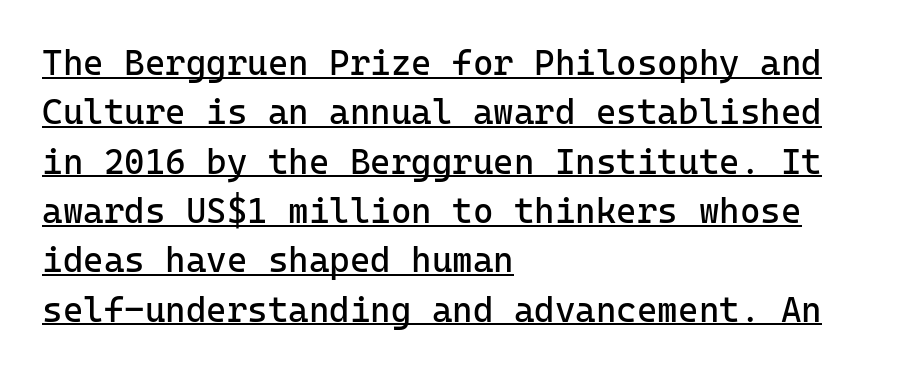
Q: Is the text bold? A: No.
Q: Is the text italic (slanted)? A: No, it is upright.
Q: Is the typeface a serif or a sans-serif typeface? A: Sans-serif.
Q: Is the text underlined? A: Yes.
Q: How is the paragraph aligned? A: Left-aligned.
Q: Is the spacing between letters normal or unusually wide? A: Normal.
Q: Is the spacing between lines tight, normal or loose? A: Normal.
Q: Width (condensed, normal, or wide)? A: Normal.
Q: Stroke contrast? A: Low.
Q: x-height? A: Medium.
Q: Monospaced? A: Yes.
